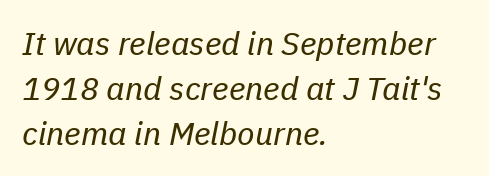
The image shows 32 px regular-weight type, italic (leaning right); set left-aligned, normal line spacing (1.4x), normal letter spacing, not underlined; low stroke contrast and a medium x-height.
